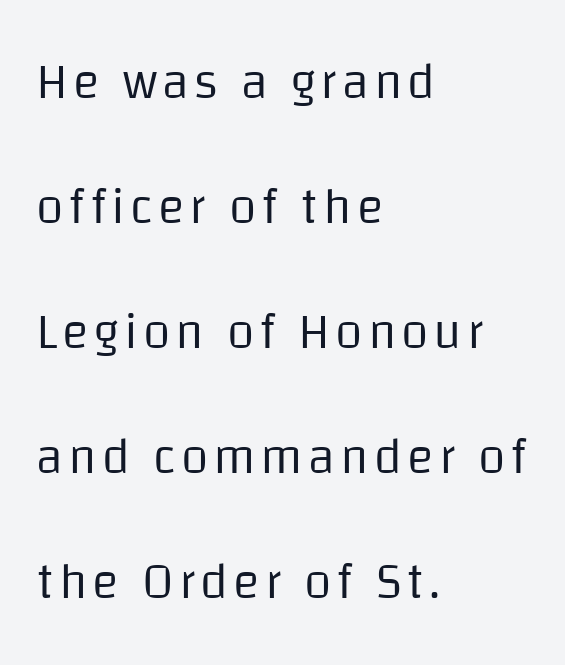
Type style note: lacks serifs. Tall strokes in this sample are plumb rather than angled. Here the designer chose a conventional face with non-uniform glyph widths. Line starts are locked; line ends wander. No word sits above an underline. The typeface has the unassuming heft of standard copy or less.
